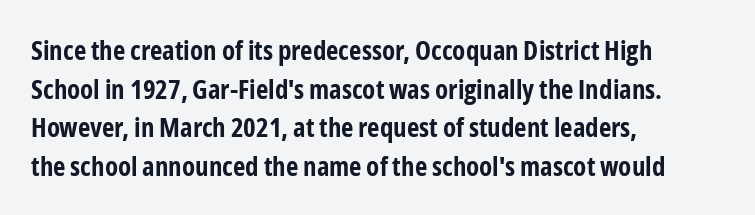
The glyphs are unaccompanied by any horizontal stroke below them. Alignment: flush left. Its strokes are broad and dark, the hallmark of bold type. Designer's note — italics off, roman on.
